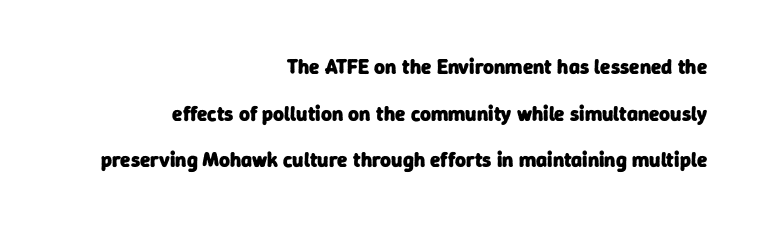
Heft: maximum for text — a bold. The paragraph shown leans on its right margin. One glance says open: line gaps are wider than usual. A clean baseline with only descenders dipping below it.
